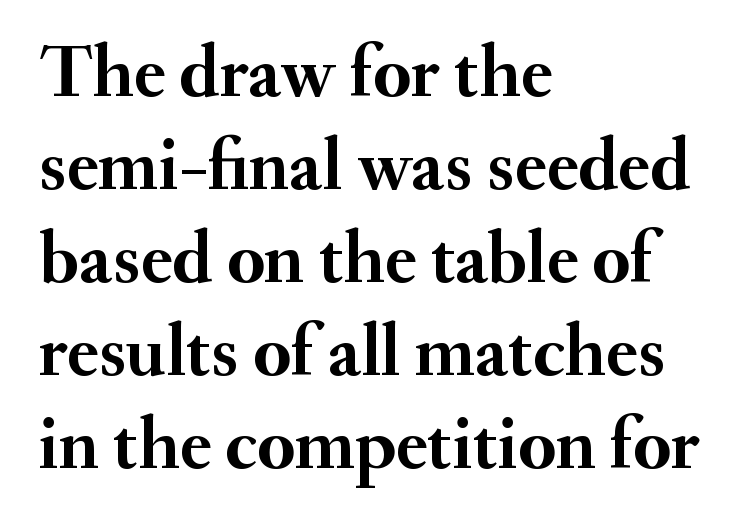
{"serif": "yes", "italic": "no", "bold": "yes", "weight": "semibold", "width": "normal", "stroke_contrast": "medium", "x_height": "small", "monospaced": "no", "underline": "no", "align": "left", "line_spacing_ratio": 1.24, "letter_spacing": "normal", "letter_spacing_em": 0.0, "glyph_px": 75}
